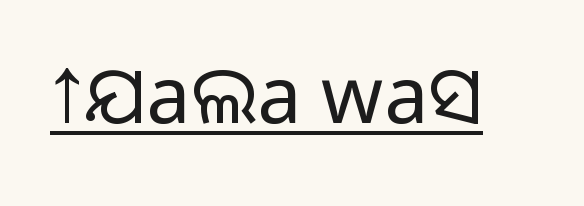
Q: Is the text italic (slanted)? A: No, it is upright.
Q: Is the typeface a serif or a sans-serif typeface? A: Sans-serif.
Q: Is the text underlined? A: Yes.
Q: Is the spacing between letters normal or unusually wide? A: Normal.
Q: Width (condensed, normal, or wide)? A: Normal.
Q: Stroke contrast? A: Medium.
Q: Monospaced? A: No.
